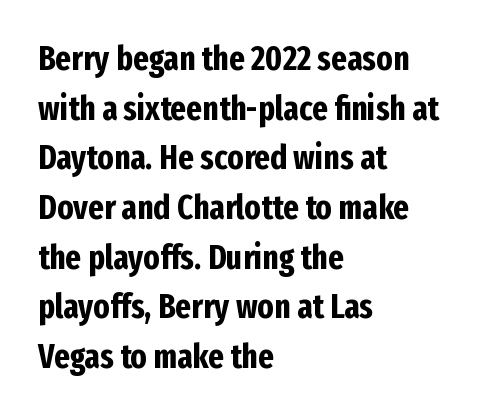
Q: Is the text bold? A: Yes.
Q: Is the text italic (slanted)? A: No, it is upright.
Q: Is the typeface a serif or a sans-serif typeface? A: Sans-serif.
Q: Is the text underlined? A: No.
Q: How is the paragraph aligned? A: Left-aligned.
Q: Is the spacing between letters normal or unusually wide? A: Normal.
Q: Is the spacing between lines tight, normal or loose? A: Normal.
Q: Width (condensed, normal, or wide)? A: Condensed.
Q: Stroke contrast? A: Low.
Q: x-height? A: Medium.
Q: Monospaced? A: No.
